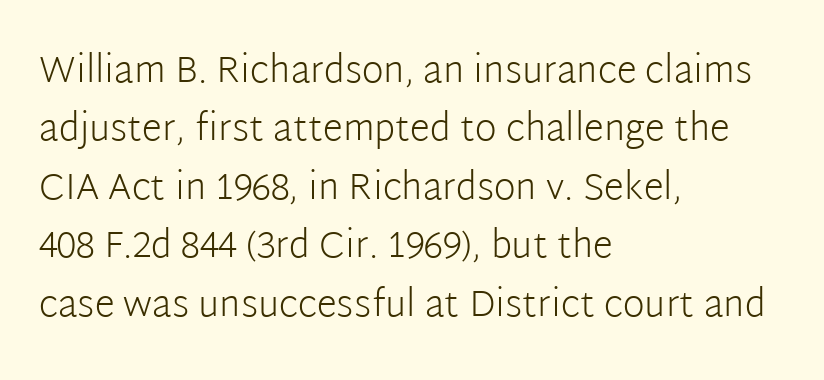
The face used here is proportionally spaced, like ordinary book or web type. Stems and bowls with no extra thickness — not bold. Unmarked baselines from the first word to the last. A normal amount of white space separates one row of letters from the next.
